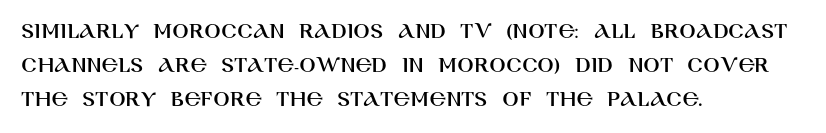
Q: Is the text italic (slanted)? A: No, it is upright.
Q: Is the text underlined? A: No.
Q: How is the paragraph aligned? A: Left-aligned.
Q: Is the spacing between letters normal or unusually wide? A: Normal.
Q: Is the spacing between lines tight, normal or loose? A: Normal.
